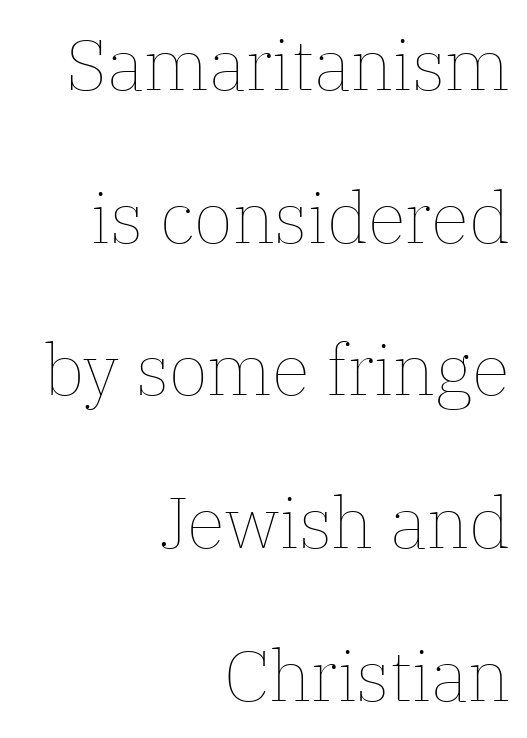
The image shows 71 px thin type, upright; set right-aligned, loose line spacing (2.15x), normal letter spacing, not underlined; low stroke contrast and a medium x-height.
